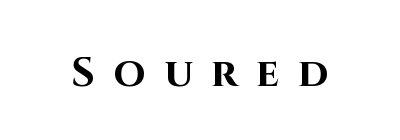
Q: Is the text bold? A: Yes.
Q: Is the text italic (slanted)? A: No, it is upright.
Q: Is the typeface a serif or a sans-serif typeface? A: Sans-serif.
Q: Is the text underlined? A: No.
Q: Is the spacing between letters normal or unusually wide? A: Unusually wide.
Q: Width (condensed, normal, or wide)? A: Normal.
Q: Stroke contrast? A: High.
Q: x-height? A: Large.
Q: Monospaced? A: No.
